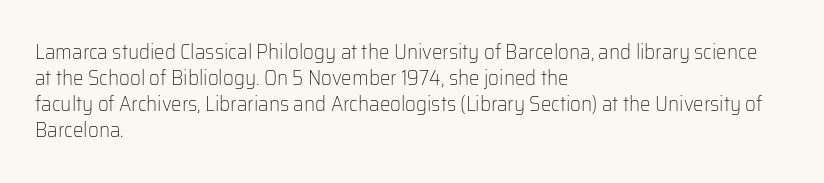
{"italic": "no", "bold": "no", "underline": "no", "align": "left", "line_spacing_ratio": 1.24, "letter_spacing": "normal", "letter_spacing_em": 0.0, "glyph_px": 21}
